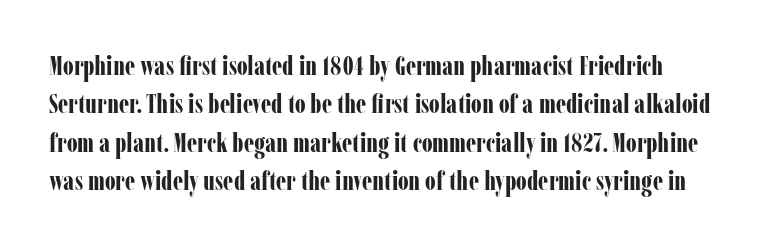
Q: Is the text bold? A: Yes.
Q: Is the text italic (slanted)? A: No, it is upright.
Q: Is the text underlined? A: No.
Q: Is the spacing between letters normal or unusually wide? A: Normal.
Q: Is the spacing between lines tight, normal or loose? A: Normal.
